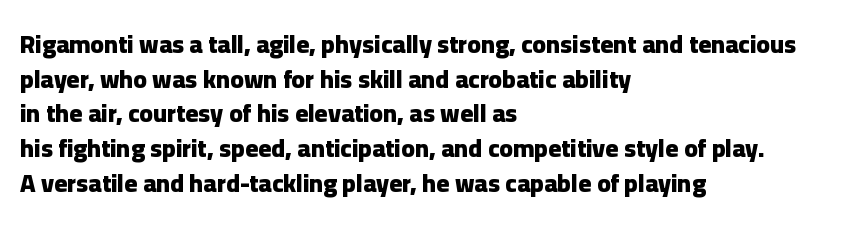
{"italic": "no", "bold": "yes", "underline": "no", "align": "left", "line_spacing": "normal", "line_spacing_ratio": 1.39, "letter_spacing": "normal", "letter_spacing_em": 0.0, "glyph_px": 25}
